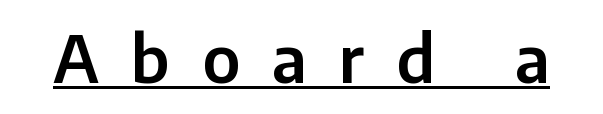
Underline: present. The type is letterspaced generously, with wide tracking. These lines were composed using upright roman letters. The passage shown is typed in a proportional face where columns would drift. What kind of face is this? One without serifs — a sans.
